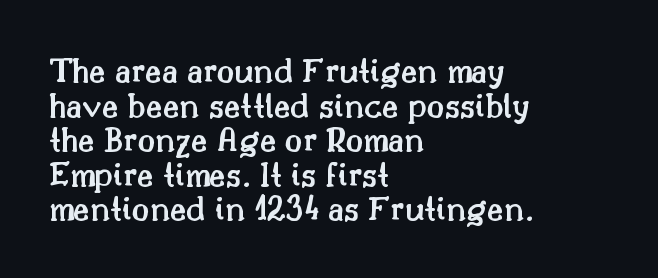
Q: Is the text bold? A: Semi-bold.
Q: Is the text italic (slanted)? A: No, it is upright.
Q: Is the typeface a serif or a sans-serif typeface? A: Serif.
Q: Is the text underlined? A: No.
Q: How is the paragraph aligned? A: Left-aligned.
Q: Is the spacing between letters normal or unusually wide? A: Normal.
Q: Is the spacing between lines tight, normal or loose? A: Tight.
Q: Width (condensed, normal, or wide)? A: Normal.
Q: Stroke contrast? A: Medium.
Q: x-height? A: Small.
Q: Monospaced? A: No.
